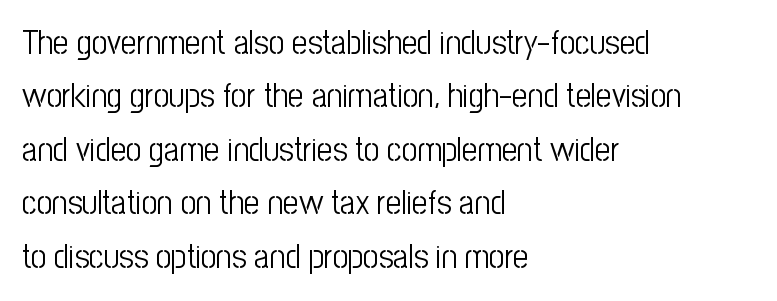
{"serif": "no", "italic": "no", "bold": "no", "weight": "light", "width": "condensed", "stroke_contrast": "low", "x_height": "medium", "monospaced": "no", "underline": "no", "align": "left", "line_spacing": "normal", "line_spacing_ratio": 1.57, "letter_spacing": "normal", "letter_spacing_em": 0.0, "glyph_px": 34}
